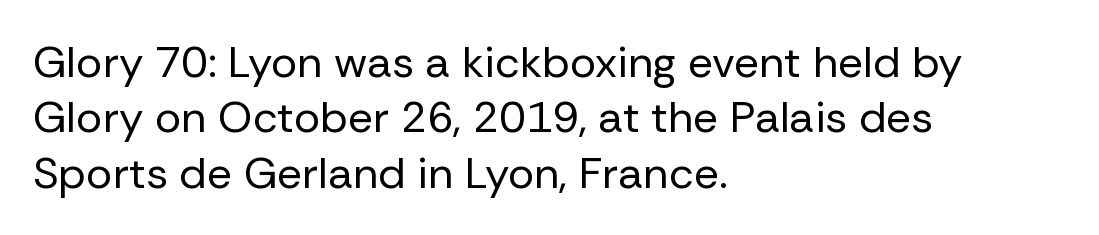
The image shows 44 px regular-weight sans-serif type, upright; set left-aligned, normal line spacing (1.26x), normal letter spacing, not underlined; low stroke contrast and a medium x-height.
